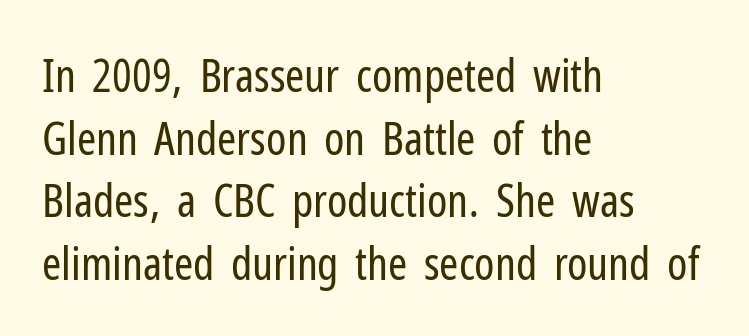
The image shows 46 px regular-weight, condensed sans-serif type, upright; set left-aligned, normal line spacing (1.36x), normal letter spacing, not underlined; low stroke contrast and a medium x-height.
